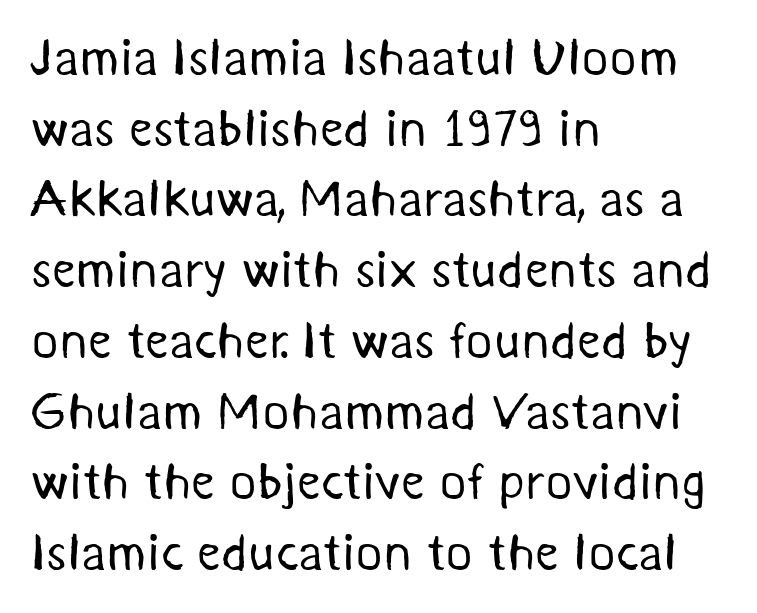
{"serif": "no", "bold": "no", "weight": "regular", "width": "normal", "stroke_contrast": "medium", "x_height": "medium", "monospaced": "no", "underline": "no", "align": "left", "line_spacing": "normal", "line_spacing_ratio": 1.36, "letter_spacing": "normal", "letter_spacing_em": 0.0, "glyph_px": 52}
